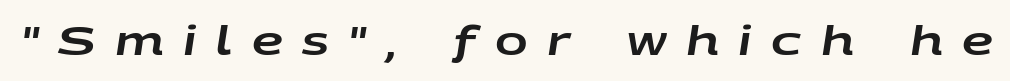
Q: Is the text italic (slanted)? A: Yes, it leans right by about 9 degrees.
Q: Is the text underlined? A: No.
Q: Is the spacing between letters normal or unusually wide? A: Unusually wide.
Q: Width (condensed, normal, or wide)? A: Wide.
Q: Stroke contrast? A: Low.
Q: x-height? A: Large.
Q: Monospaced? A: No.
